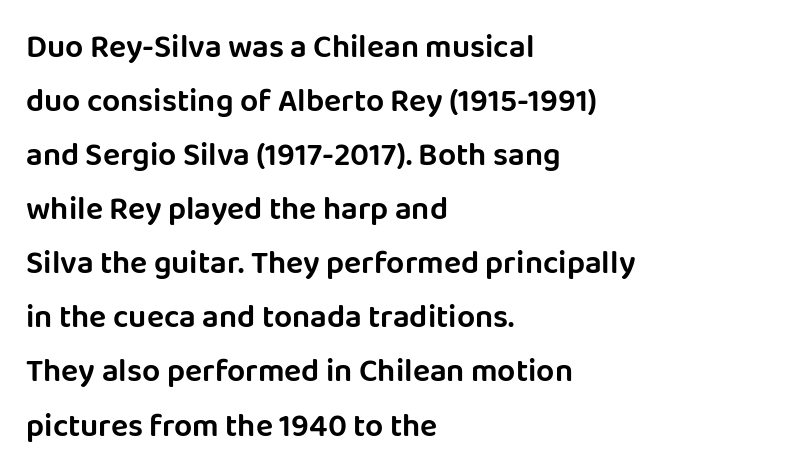
Q: Is the text italic (slanted)? A: No, it is upright.
Q: Is the typeface a serif or a sans-serif typeface? A: Sans-serif.
Q: Is the text underlined? A: No.
Q: How is the paragraph aligned? A: Left-aligned.
Q: Is the spacing between letters normal or unusually wide? A: Normal.
Q: Is the spacing between lines tight, normal or loose? A: Normal.
Q: Width (condensed, normal, or wide)? A: Normal.
Q: Stroke contrast? A: Low.
Q: x-height? A: Large.
Q: Monospaced? A: No.
